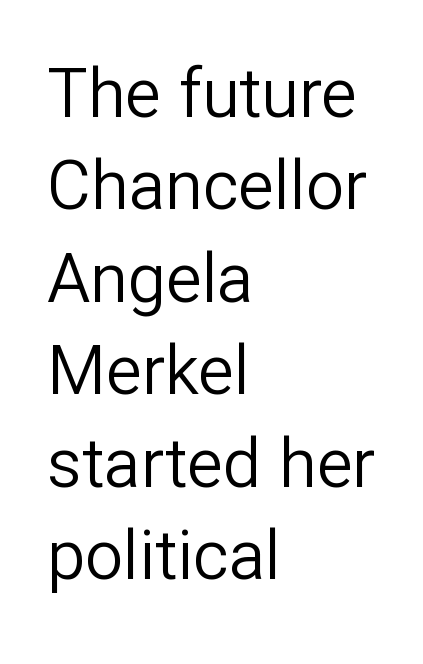
The image shows 68 px regular-weight sans-serif type, upright; set left-aligned, normal line spacing (1.36x), normal letter spacing, not underlined; low stroke contrast and a medium x-height.
